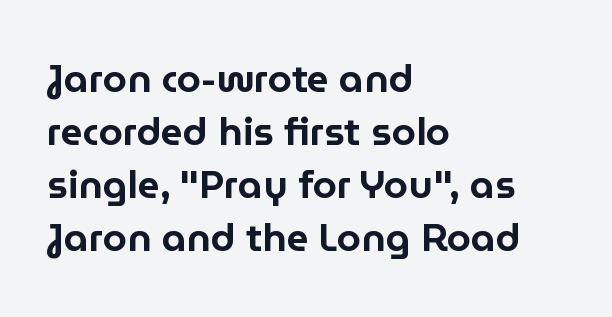
Q: Is the text italic (slanted)? A: No, it is upright.
Q: Is the typeface a serif or a sans-serif typeface? A: Sans-serif.
Q: Is the text underlined? A: No.
Q: How is the paragraph aligned? A: Left-aligned.
Q: Is the spacing between letters normal or unusually wide? A: Normal.
Q: Is the spacing between lines tight, normal or loose? A: Normal.
Q: Width (condensed, normal, or wide)? A: Normal.
Q: Stroke contrast? A: Low.
Q: x-height? A: Medium.
Q: Monospaced? A: No.
